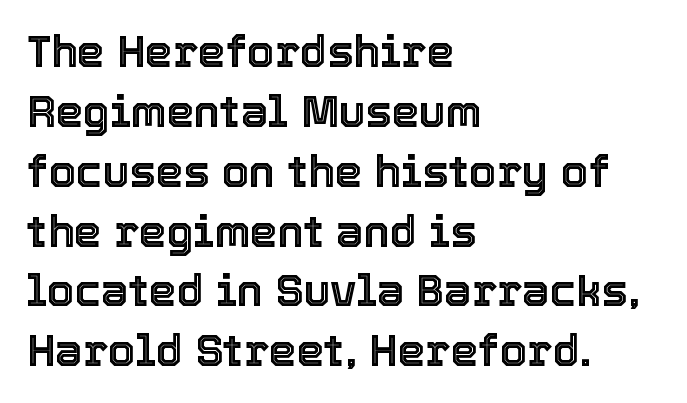
No italicization has been applied; the sample stays upright. The lines sit at an ordinary, default distance from one another. Descenders hang freely into open space. The rendering anchors every line to the left-hand side. Here the designer chose a conventional face with non-uniform glyph widths.
